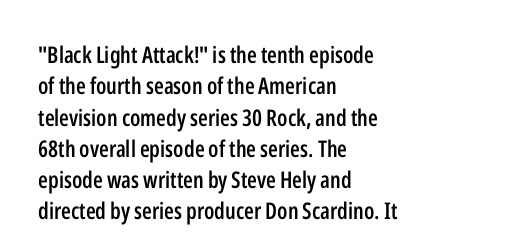
{"italic": "no", "bold": "semi", "underline": "no", "align": "left", "line_spacing": "normal", "line_spacing_ratio": 1.36, "letter_spacing": "normal", "letter_spacing_em": 0.0, "glyph_px": 23}
